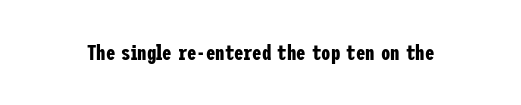
The image shows 21 px bold type, upright; set normal letter spacing, not underlined.
